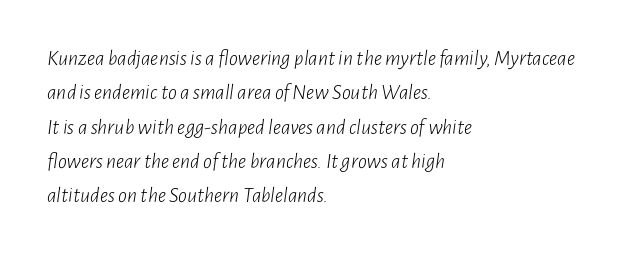
The words here are not underlined. Emphasis-style slanted type is in use. Caption: standard tracking, unaltered. Evenly set lines give the paragraph a standard silhouette.
